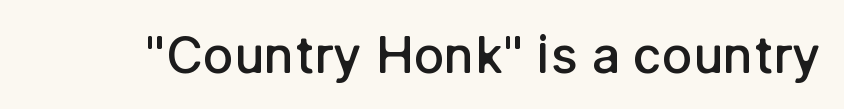
The image shows 51 px semibold sans-serif type, upright; set normal letter spacing, not underlined; low stroke contrast and a medium x-height.
